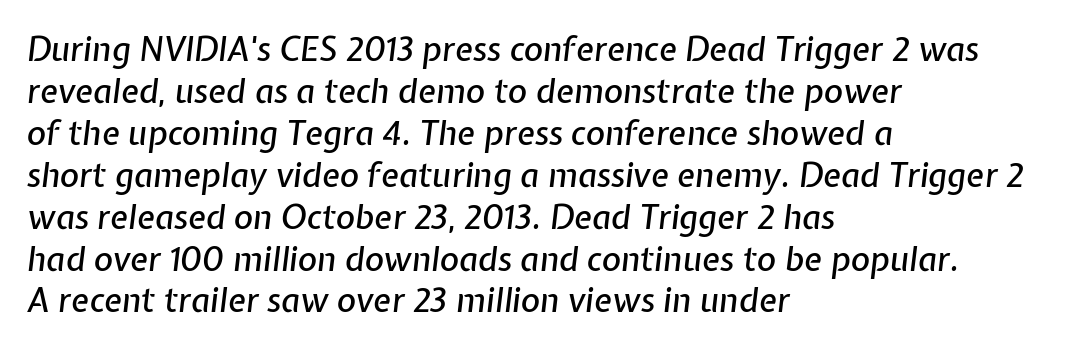
{"italic": "yes", "lean": "right", "slant_degrees": 7, "width": "normal", "stroke_contrast": "low", "x_height": "medium", "monospaced": "no", "underline": "no", "align": "left", "line_spacing": "normal", "line_spacing_ratio": 1.27, "letter_spacing": "normal", "letter_spacing_em": 0.0, "glyph_px": 33}
